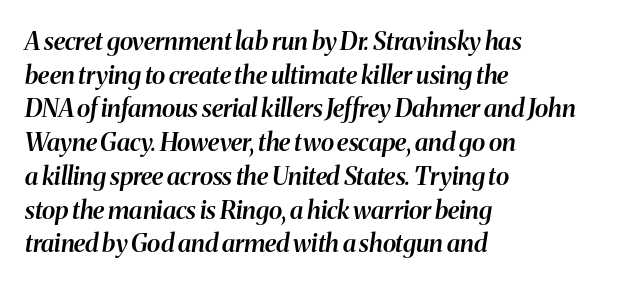
Q: Is the text bold? A: Semi-bold.
Q: Is the text italic (slanted)? A: Yes, it leans right by about 8 degrees.
Q: Is the text underlined? A: No.
Q: How is the paragraph aligned? A: Left-aligned.
Q: Is the spacing between letters normal or unusually wide? A: Normal.
Q: Is the spacing between lines tight, normal or loose? A: Normal.
